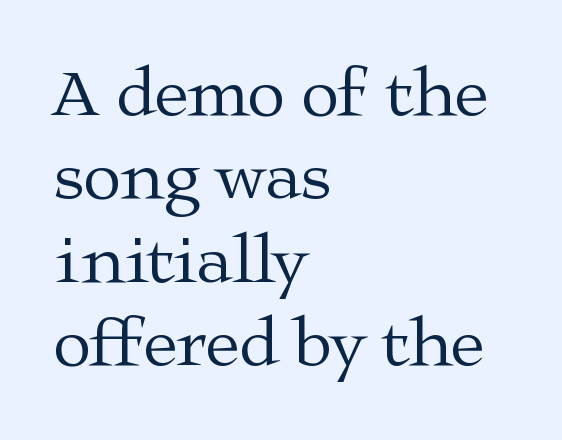
The image shows 69 px regular-weight, wide serif type, upright; set left-aligned, line spacing 1.21x, normal letter spacing, not underlined; medium stroke contrast and a medium x-height.
